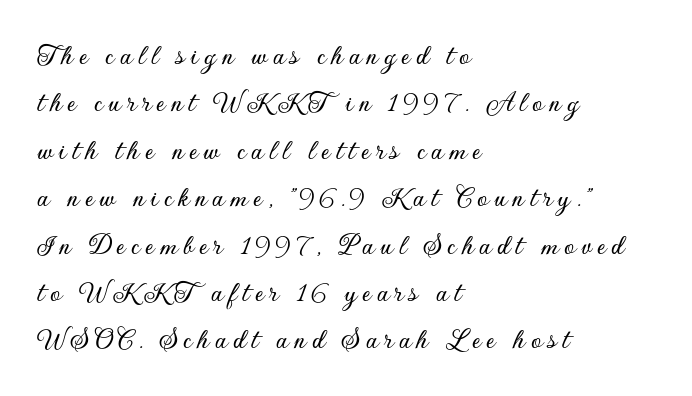
{"serif": "no", "width": "normal", "stroke_contrast": "low", "x_height": "small", "monospaced": "no", "underline": "no", "align": "left", "line_spacing": "normal", "line_spacing_ratio": 1.58, "glyph_px": 30}
